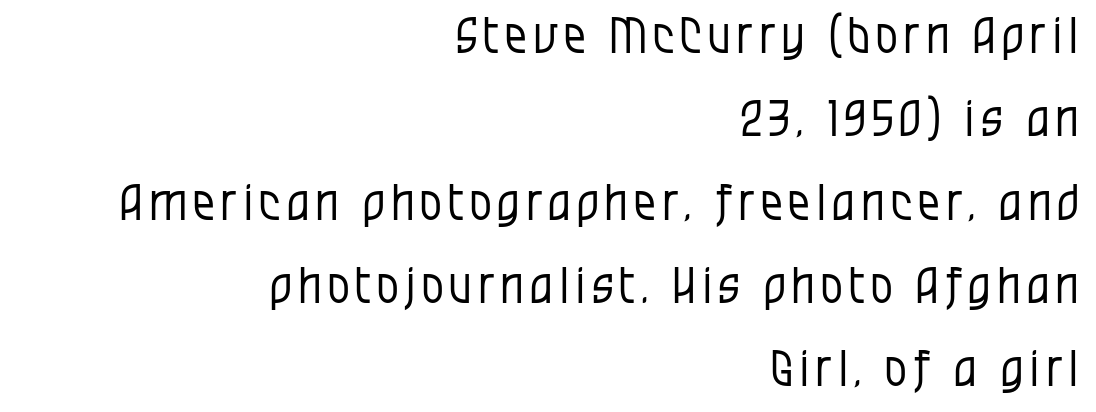
{"serif": "no", "italic": "no", "bold": "no", "weight": "regular", "width": "condensed", "stroke_contrast": "low", "x_height": "large", "monospaced": "no", "underline": "no", "align": "right", "line_spacing": "normal", "line_spacing_ratio": 1.7, "glyph_px": 49}
